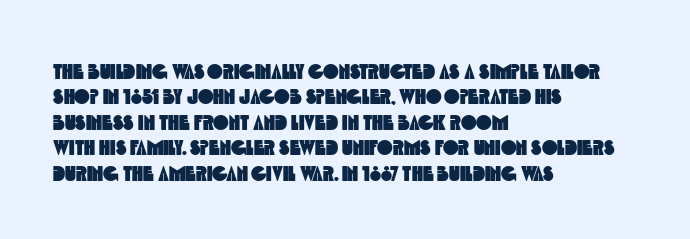
Q: Is the text underlined? A: No.
Q: How is the paragraph aligned? A: Left-aligned.
Q: Is the spacing between letters normal or unusually wide? A: Normal.
